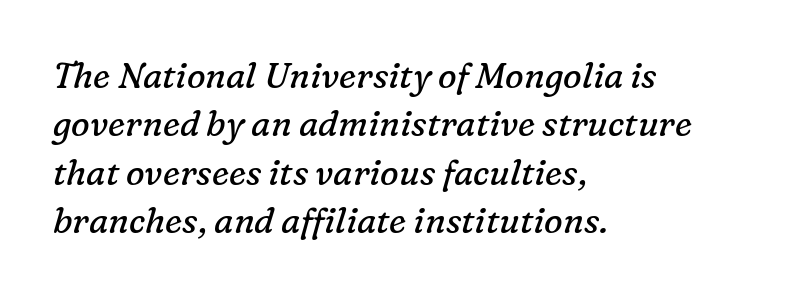
Quick note: italic. Alignment: flush left. A typesetter would call this proportional, since set widths differ per character. Bare-footed words on every line. You can tell from the footed stems that serif type was used. Vertical spacing — default.
